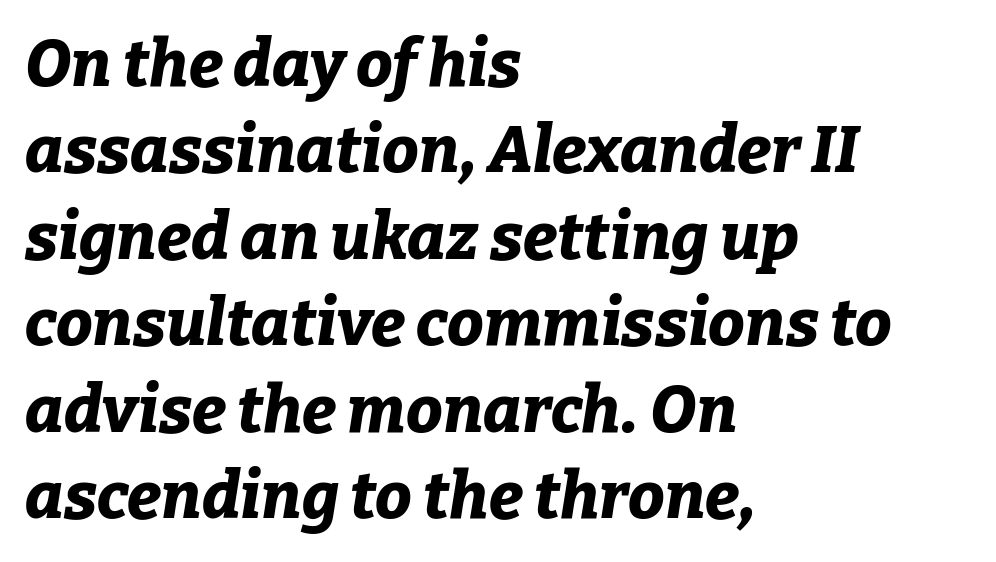
{"italic": "yes", "lean": "right", "slant_degrees": 9, "bold": "yes", "weight": "bold", "width": "normal", "stroke_contrast": "low", "x_height": "medium", "monospaced": "no", "underline": "no", "align": "left", "line_spacing": "normal", "line_spacing_ratio": 1.33, "letter_spacing": "normal", "letter_spacing_em": 0.0, "glyph_px": 65}
